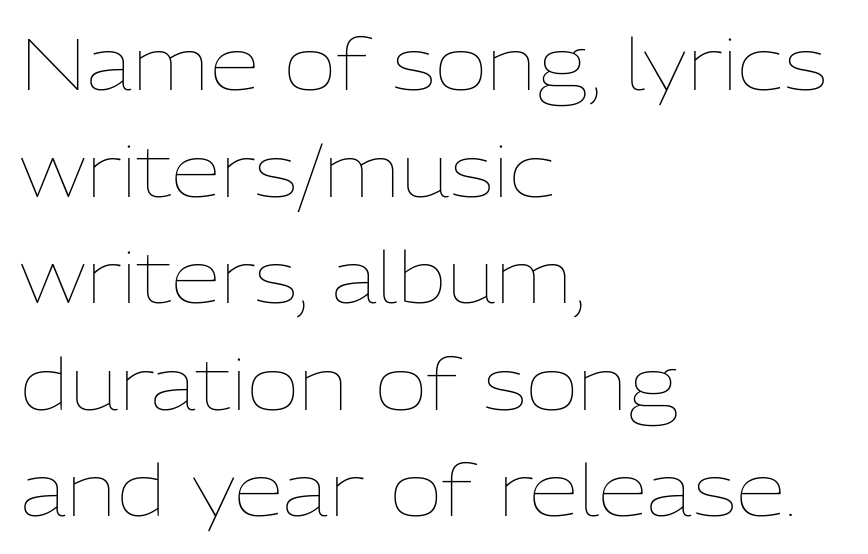
Q: Is the text bold? A: No.
Q: Is the text italic (slanted)? A: No, it is upright.
Q: Is the text underlined? A: No.
Q: How is the paragraph aligned? A: Left-aligned.
Q: Is the spacing between letters normal or unusually wide? A: Normal.
Q: Is the spacing between lines tight, normal or loose? A: Normal.
Q: Width (condensed, normal, or wide)? A: Normal.
Q: Stroke contrast? A: Low.
Q: x-height? A: Medium.
Q: Monospaced? A: No.
